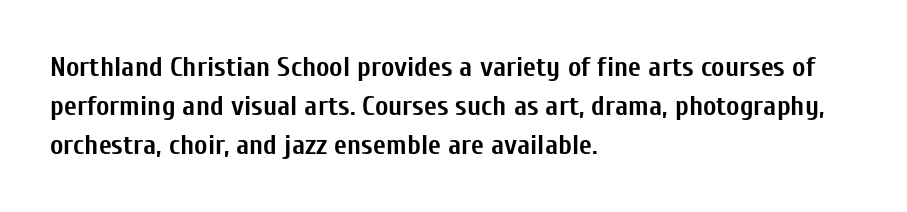
The image shows 28 px semibold, condensed sans-serif type, upright; set left-aligned, normal line spacing (1.39x), normal letter spacing, not underlined; low stroke contrast and a medium x-height.
